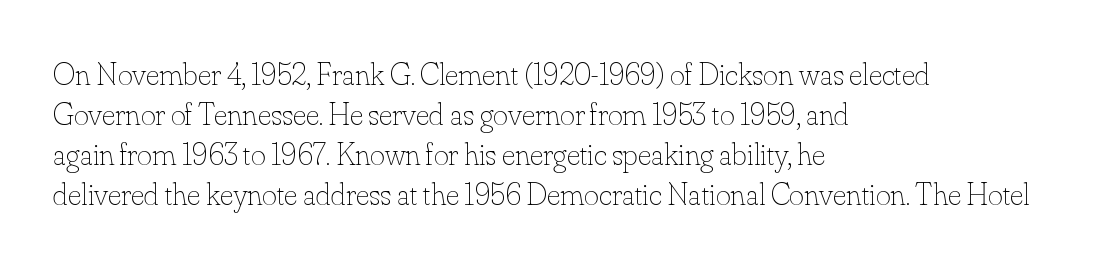
The image shows 32 px thin type, upright; set left-aligned, normal line spacing (1.25x), normal letter spacing, not underlined; low stroke contrast and a small x-height.
